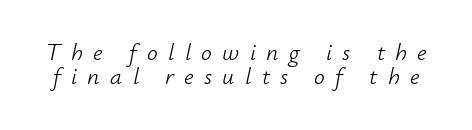
Q: Is the text bold? A: No.
Q: Is the text italic (slanted)? A: Yes, it leans right by about 12 degrees.
Q: Is the text underlined? A: No.
Q: Is the spacing between letters normal or unusually wide? A: Unusually wide.
Q: Is the spacing between lines tight, normal or loose? A: Tight.
